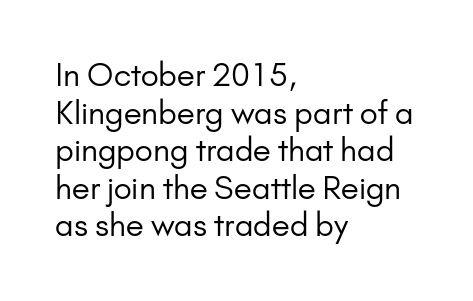
Q: Is the text bold? A: No.
Q: Is the text italic (slanted)? A: No, it is upright.
Q: Is the typeface a serif or a sans-serif typeface? A: Sans-serif.
Q: Is the text underlined? A: No.
Q: How is the paragraph aligned? A: Left-aligned.
Q: Is the spacing between letters normal or unusually wide? A: Normal.
Q: Width (condensed, normal, or wide)? A: Normal.
Q: Stroke contrast? A: Low.
Q: x-height? A: Small.
Q: Monospaced? A: No.
